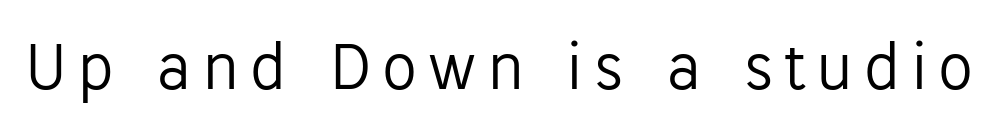
Q: Is the text bold? A: No.
Q: Is the text italic (slanted)? A: No, it is upright.
Q: Is the typeface a serif or a sans-serif typeface? A: Sans-serif.
Q: Is the text underlined? A: No.
Q: Width (condensed, normal, or wide)? A: Normal.
Q: Stroke contrast? A: Low.
Q: x-height? A: Medium.
Q: Monospaced? A: No.
